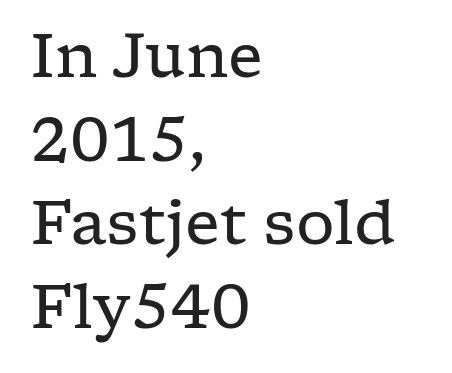
The letters sit at their default tracking, neither squeezed nor spread. The leading is moderate, giving the passage an even texture. Just letters on the line, the space beneath them empty. Each letter keeps its own natural width here, so spacing adapts to shape. No heavy texture on the line: the type isn't bold.
